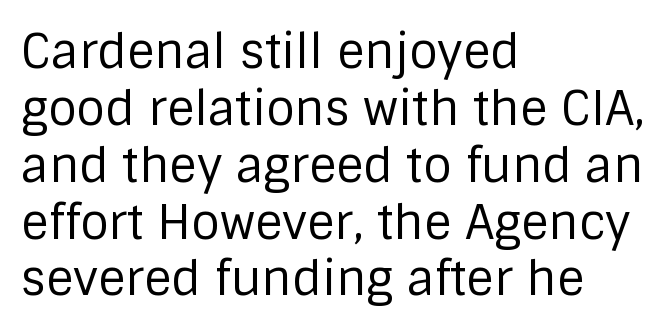
Each letter keeps its own natural width here, so spacing adapts to shape. These glyphs show unthickened strokes, regular width or finer. Quick note: not italic, upright. Tracking value appears to be zero — textbook default spacing. The type family on display is of the sans-serif kind. If you drew a ruler down the left edge, every line would touch it.
